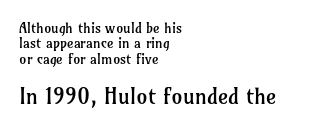
{"italic": "no", "bold": "no", "underline": "no", "align": "left", "line_spacing": "tight", "line_spacing_ratio": 1.09, "letter_spacing": "normal", "letter_spacing_em": 0.0, "larger_block": "second", "size_ratio": 1.57, "glyph_px": 22}
